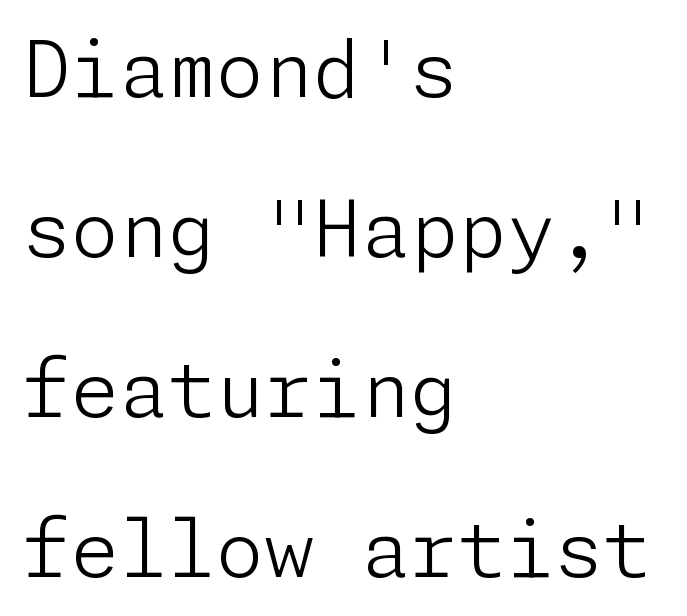
{"serif": "no", "italic": "no", "bold": "no", "weight": "light", "width": "normal", "stroke_contrast": "low", "x_height": "medium", "underline": "no", "align": "left", "line_spacing": "loose", "line_spacing_ratio": 2.05, "letter_spacing": "normal", "letter_spacing_em": 0.0, "glyph_px": 78}
